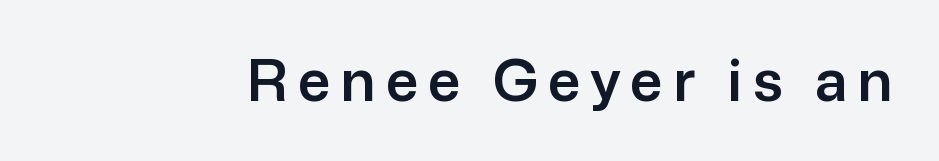
Q: Is the text italic (slanted)? A: No, it is upright.
Q: Is the typeface a serif or a sans-serif typeface? A: Sans-serif.
Q: Is the text underlined? A: No.
Q: Width (condensed, normal, or wide)? A: Normal.
Q: Stroke contrast? A: Low.
Q: x-height? A: Medium.
Q: Monospaced? A: No.
